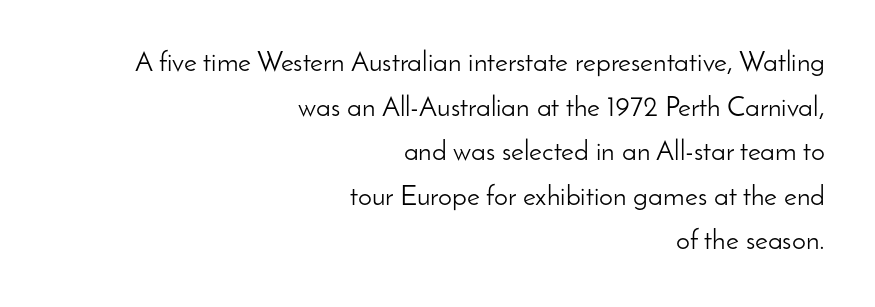
Rows of type keep a routine distance in the vertical direction. The face used here is proportionally spaced, like ordinary book or web type. Type without underlining. Stems and bowls with no extra thickness — not bold. Tracking here is standard; glyphs follow each other at the usual distance. A flush-right, rag-left setting is used for this passage.
